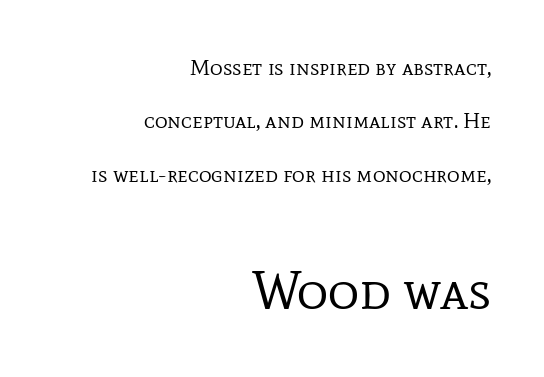
Q: Is the text bold? A: No.
Q: Is the text italic (slanted)? A: No, it is upright.
Q: Is the typeface a serif or a sans-serif typeface? A: Serif.
Q: Is the text underlined? A: No.
Q: How is the paragraph aligned? A: Right-aligned.
Q: Is the spacing between letters normal or unusually wide? A: Normal.
Q: Is the spacing between lines tight, normal or loose? A: Loose.
Q: Which block of text is set in a larger size, the first (top) or the second (bottom)? A: The second (bottom) one.
Q: Width (condensed, normal, or wide)? A: Normal.
Q: Stroke contrast? A: Low.
Q: x-height? A: Medium.
Q: Monospaced? A: No.
